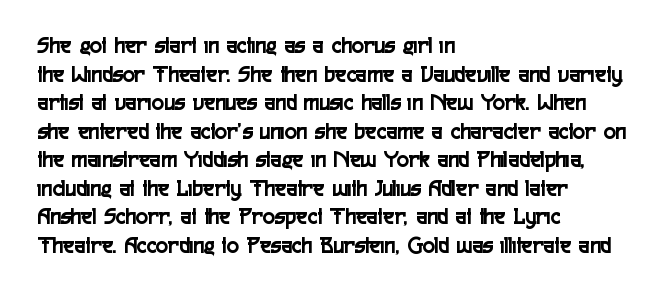
Q: Is the text italic (slanted)? A: No, it is upright.
Q: Is the text underlined? A: No.
Q: How is the paragraph aligned? A: Left-aligned.
Q: Is the spacing between letters normal or unusually wide? A: Normal.
